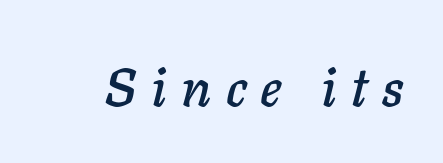
Just letters on the line, the space beneath them empty. The letters are spread apart with noticeably loose tracking. Think of a printed novel: that variable character pitch is what you see here. Would a proofreader flag this as italicized? Yes.
